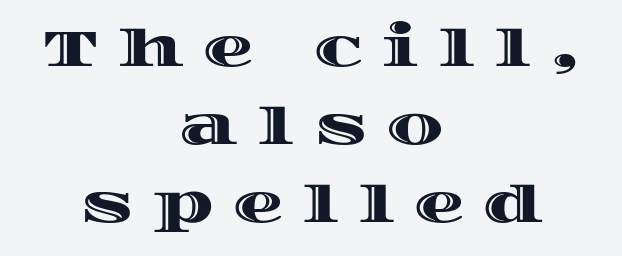
Q: Is the text italic (slanted)? A: No, it is upright.
Q: Is the text underlined? A: No.
Q: How is the paragraph aligned? A: Centered.
Q: Is the spacing between letters normal or unusually wide? A: Unusually wide.
Q: Is the spacing between lines tight, normal or loose? A: Normal.
Q: Width (condensed, normal, or wide)? A: Wide.
Q: x-height? A: Large.
Q: Monospaced? A: No.
